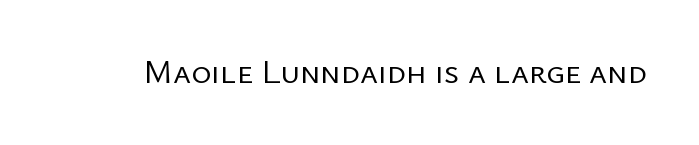
{"serif": "no", "italic": "no", "bold": "no", "weight": "regular", "width": "normal", "stroke_contrast": "low", "x_height": "medium", "monospaced": "no", "underline": "no", "letter_spacing": "normal", "letter_spacing_em": 0.0, "glyph_px": 34}
